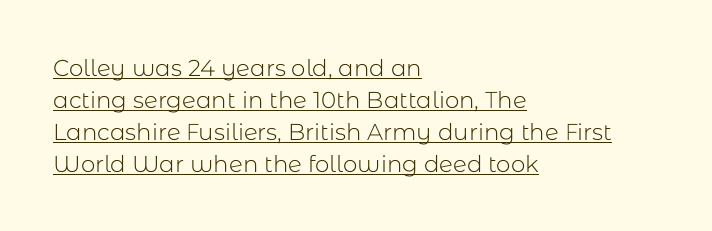
Q: Is the text bold? A: No.
Q: Is the text italic (slanted)? A: No, it is upright.
Q: Is the text underlined? A: Yes.
Q: How is the paragraph aligned? A: Left-aligned.
Q: Is the spacing between letters normal or unusually wide? A: Normal.
Q: Is the spacing between lines tight, normal or loose? A: Normal.
